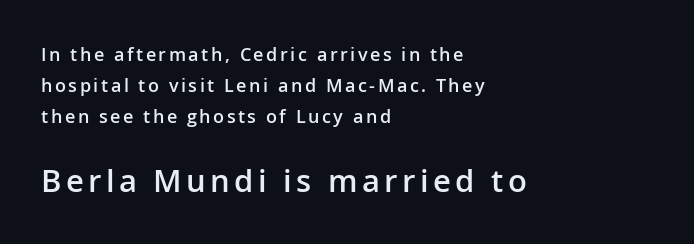
{"serif": "no", "italic": "no", "bold": "semi", "weight": "semibold", "width": "normal", "stroke_contrast": "low", "x_height": "medium", "monospaced": "no", "underline": "no", "align": "left", "line_spacing_ratio": 1.71, "larger_block": "second", "size_ratio": 1.72, "glyph_px": 31}
